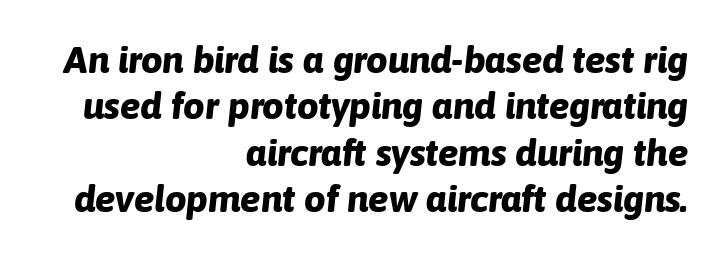
The image shows 38 px bold type, italic (leaning right); set right-aligned, line spacing 1.22x, normal letter spacing, not underlined; low stroke contrast and a medium x-height.
